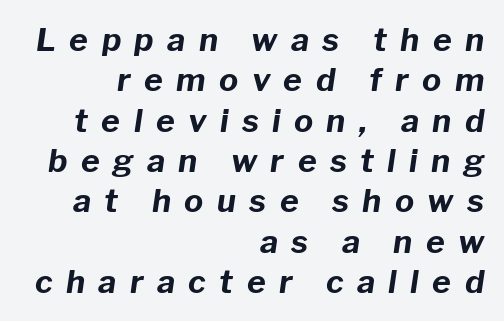
The image shows 32 px bold type, italic (leaning right); set right-aligned, normal line spacing (1.26x), unusually wide letter spacing (+0.42 em), not underlined; low stroke contrast and a medium x-height.
